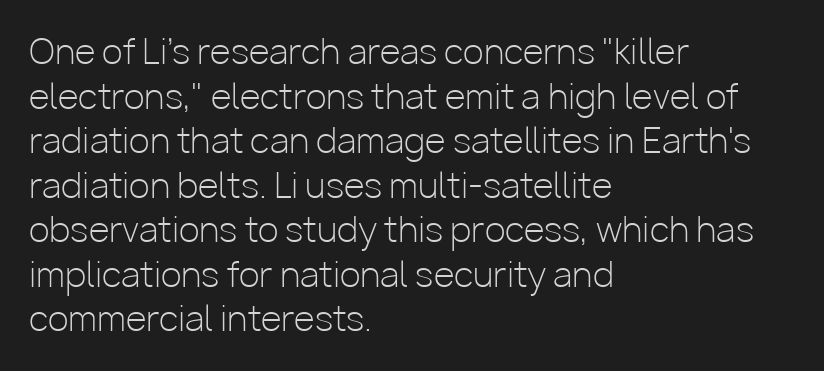
The image shows 34 px light sans-serif type, upright; set left-aligned, normal line spacing (1.31x), normal letter spacing, not underlined; low stroke contrast and a medium x-height.
